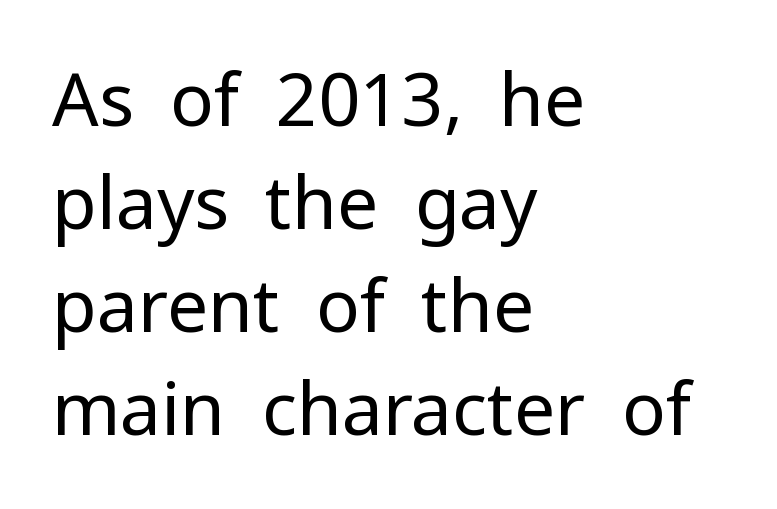
The image shows 73 px regular-weight sans-serif type, upright; set left-aligned, normal line spacing (1.41x), normal letter spacing, not underlined; low stroke contrast and a medium x-height.
